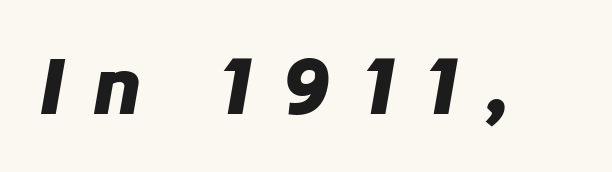
The line texture is sparse and dotted thanks to wide tracking. Each letter keeps its own natural width here, so spacing adapts to shape. In terms of posture, this sample is oblique. Typesetter's note: full bold, strokes at maximum text heaviness. Underline: absent.
